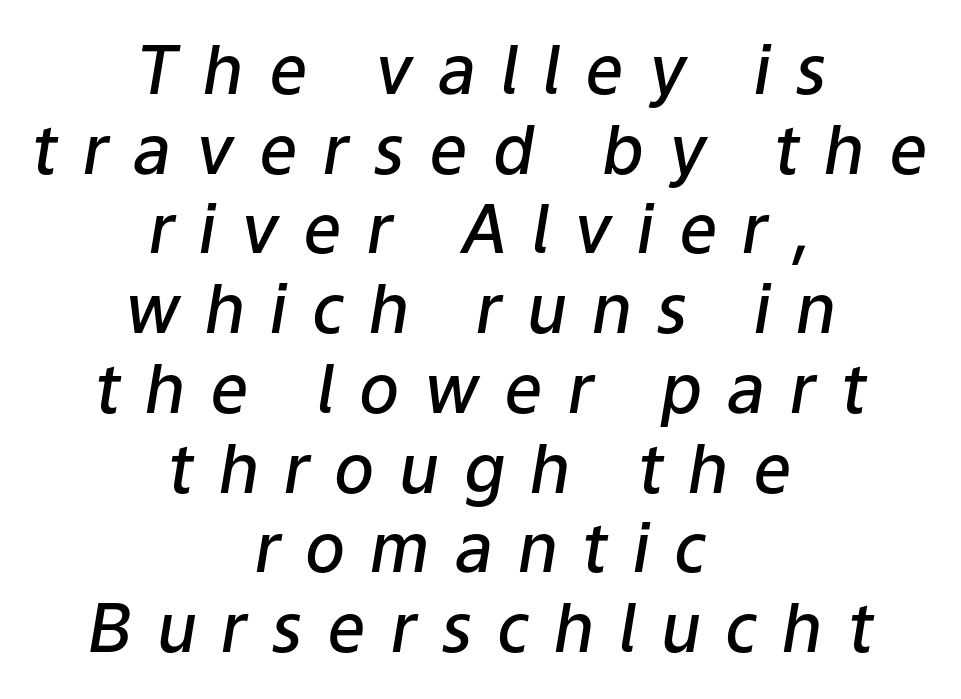
Q: Is the text bold? A: Semi-bold.
Q: Is the text italic (slanted)? A: Yes, it leans right by about 9 degrees.
Q: Is the text underlined? A: No.
Q: How is the paragraph aligned? A: Centered.
Q: Is the spacing between letters normal or unusually wide? A: Unusually wide.
Q: Width (condensed, normal, or wide)? A: Normal.
Q: Stroke contrast? A: Low.
Q: x-height? A: Medium.
Q: Monospaced? A: No.
